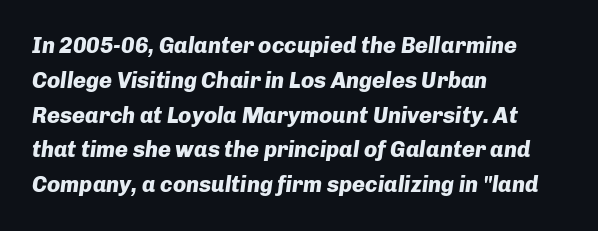
The image shows 22 px bold type, italic (leaning right); set left-aligned, normal line spacing (1.58x), normal letter spacing, not underlined.
